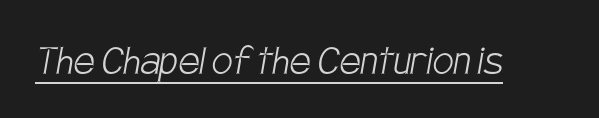
{"serif": "no", "bold": "no", "weight": "light", "width": "condensed", "stroke_contrast": "low", "x_height": "large", "monospaced": "no", "underline": "yes", "letter_spacing": "normal", "letter_spacing_em": 0.0, "glyph_px": 47}
